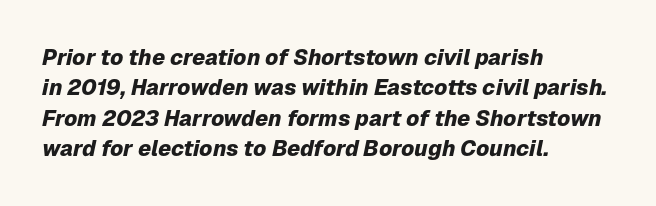
{"italic": "yes", "lean": "right", "slant_degrees": 12, "bold": "yes", "underline": "no", "align": "left", "line_spacing": "normal", "line_spacing_ratio": 1.38, "letter_spacing": "normal", "letter_spacing_em": 0.0, "glyph_px": 22}
